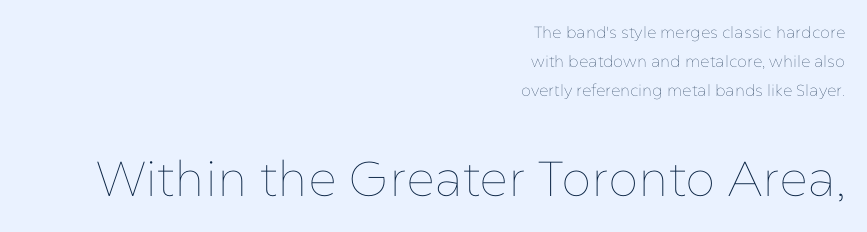
The image shows 49 px thin type, upright; set right-aligned, line spacing 1.81x, normal letter spacing, not underlined; the second (bottom) block is 3.06x larger; low stroke contrast and a medium x-height.
